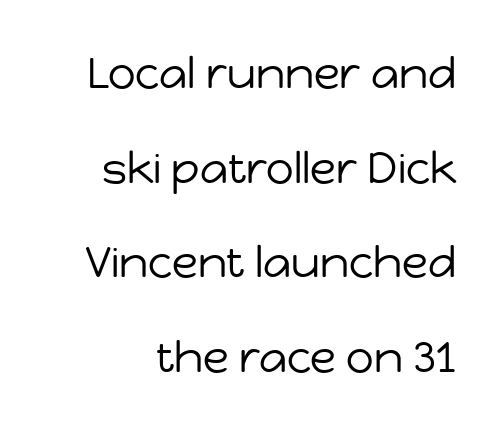
{"serif": "no", "italic": "no", "bold": "no", "weight": "regular", "width": "normal", "stroke_contrast": "low", "x_height": "medium", "monospaced": "no", "underline": "no", "line_spacing": "loose", "line_spacing_ratio": 2.2, "letter_spacing": "normal", "letter_spacing_em": 0.0, "glyph_px": 43}
